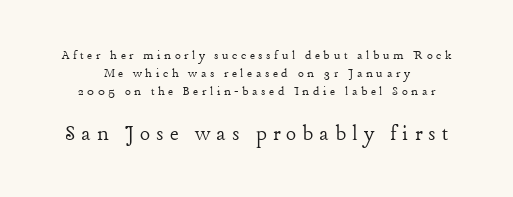
The image shows 24 px text type, upright; set normal line spacing (1.29x), unusually wide letter spacing (+0.25 em), not underlined; the second (bottom) block is 1.71x larger.
